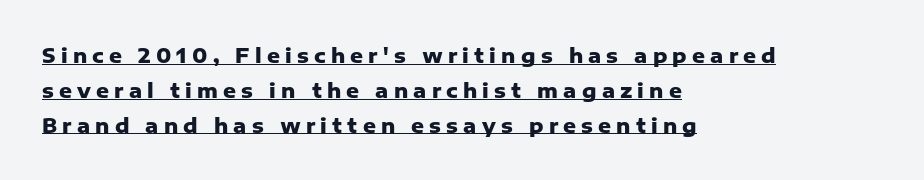
Q: Is the text bold? A: Yes.
Q: Is the text italic (slanted)? A: No, it is upright.
Q: Is the text underlined? A: Yes.
Q: How is the paragraph aligned? A: Left-aligned.
Q: Is the spacing between letters normal or unusually wide? A: Unusually wide.
